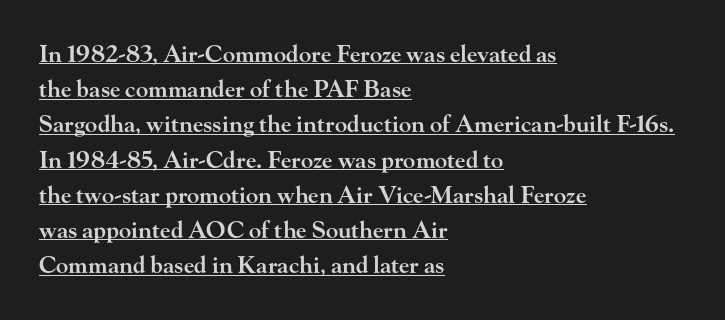
Students, observe the line beneath the letters — that is underlining. Vertical strokes here are truly vertical. Spacing between characters is what you'd get straight out of the box. Teacher's note: observe the even left margin — that is flush-left alignment. Weight check: semibold — heavier than regular, not quite bold. One glance says typical: line gaps are just what's usual.
